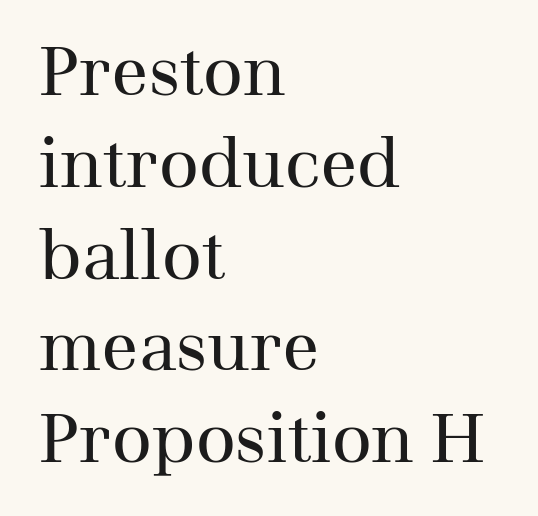
Q: Is the text bold? A: No.
Q: Is the text italic (slanted)? A: No, it is upright.
Q: Is the typeface a serif or a sans-serif typeface? A: Serif.
Q: Is the text underlined? A: No.
Q: How is the paragraph aligned? A: Left-aligned.
Q: Is the spacing between letters normal or unusually wide? A: Normal.
Q: Is the spacing between lines tight, normal or loose? A: Normal.
Q: Width (condensed, normal, or wide)? A: Normal.
Q: Stroke contrast? A: Medium.
Q: x-height? A: Medium.
Q: Monospaced? A: No.
